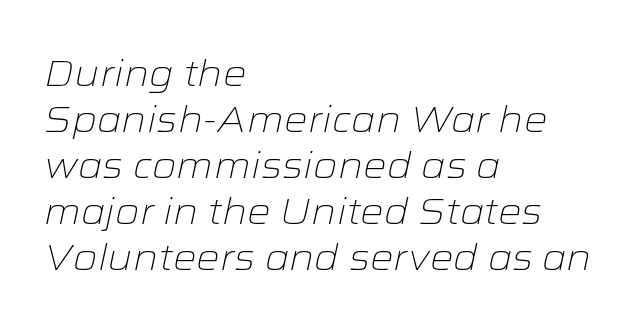
Q: Is the text bold? A: No.
Q: Is the text italic (slanted)? A: Yes, it leans right by about 12 degrees.
Q: Is the text underlined? A: No.
Q: How is the paragraph aligned? A: Left-aligned.
Q: Is the spacing between letters normal or unusually wide? A: Normal.
Q: Width (condensed, normal, or wide)? A: Wide.
Q: Stroke contrast? A: Low.
Q: x-height? A: Medium.
Q: Monospaced? A: No.
